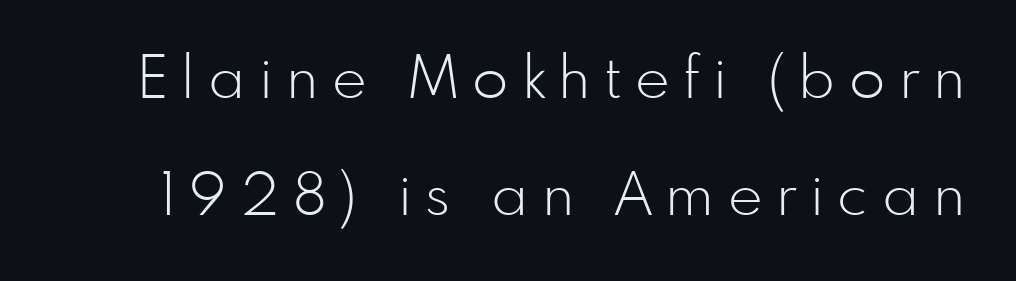
{"serif": "no", "italic": "no", "bold": "no", "weight": "light", "width": "normal", "stroke_contrast": "low", "x_height": "small", "monospaced": "no", "underline": "no", "line_spacing": "loose", "line_spacing_ratio": 1.99, "letter_spacing": "wide", "letter_spacing_em": 0.23, "glyph_px": 59}
